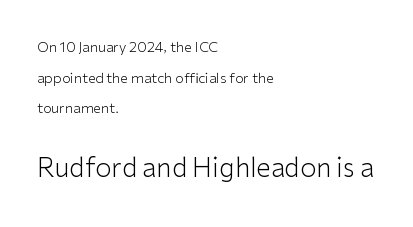
The image shows 26 px text type, upright; set left-aligned, loose line spacing (2.19x), normal letter spacing, not underlined; the second (bottom) block is 1.86x larger.
